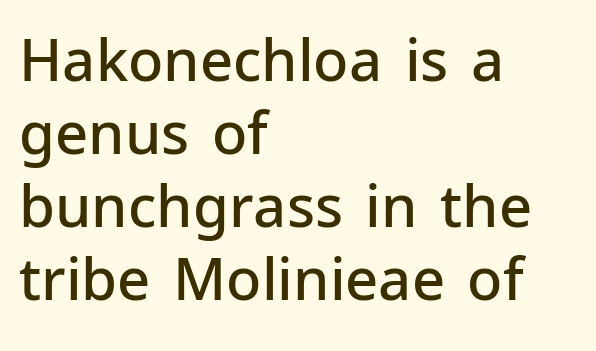
The image shows 58 px semibold sans-serif type, upright; set left-aligned, normal line spacing (1.26x), normal letter spacing, not underlined; low stroke contrast and a medium x-height.
